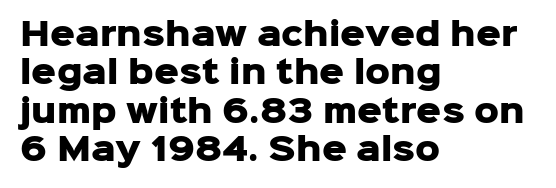
This sample is left-justified, so line endings fall wherever the words run out. Each row of text sits above clean, open space. Words appear dense and cohesive because spacing is normal. These words are printed bold, with thick strokes throughout. Italic: no, the glyphs are upright roman. To sum up the face: it is a sans, with no serifs.
